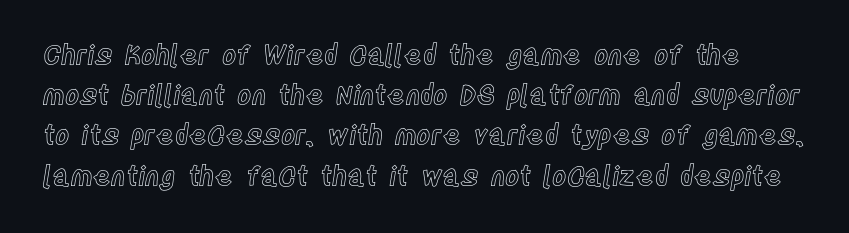
The rows are spaced the way most documents space them. Nobody drew a line under any word here. These lines keep a tight, regular rhythm from letter to letter.
